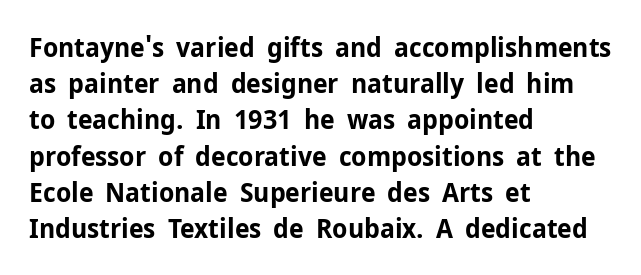
The image shows 27 px bold type, upright; set left-aligned, normal line spacing (1.34x), normal letter spacing, not underlined.
